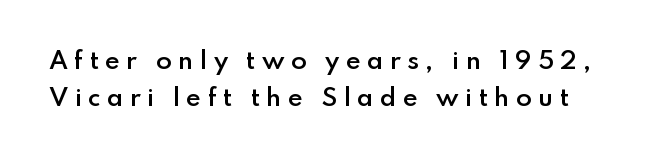
Q: Is the text bold? A: Semi-bold.
Q: Is the text italic (slanted)? A: No, it is upright.
Q: Is the text underlined? A: No.
Q: Is the spacing between letters normal or unusually wide? A: Unusually wide.
Q: Is the spacing between lines tight, normal or loose? A: Normal.
